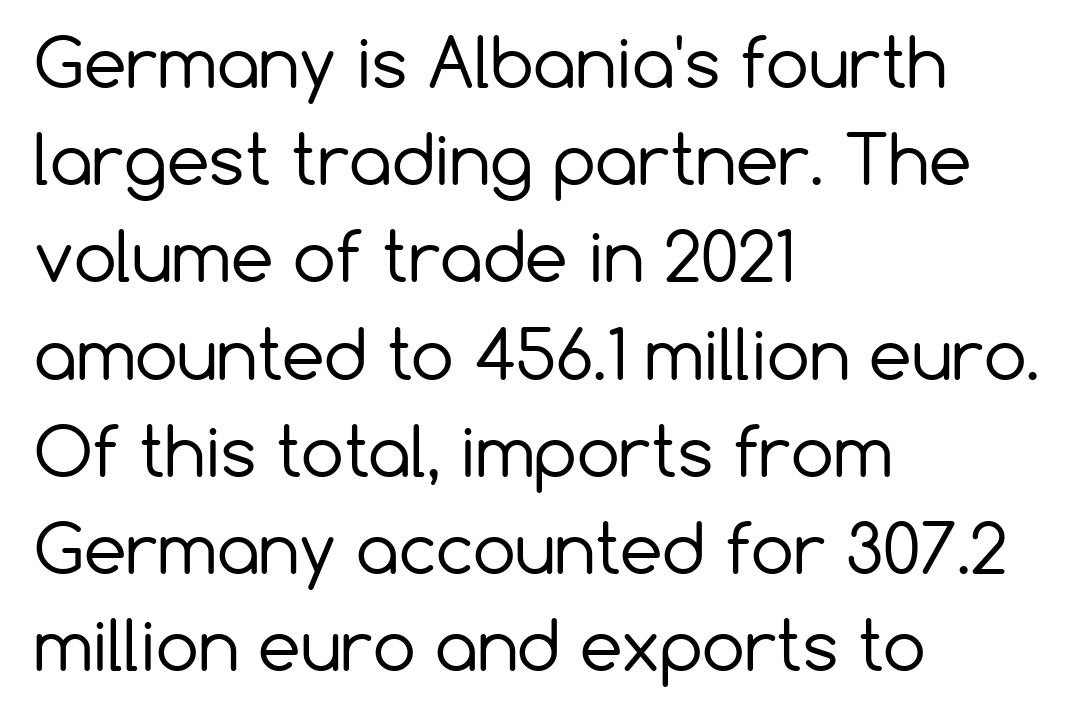
Q: Is the text bold? A: No.
Q: Is the text italic (slanted)? A: No, it is upright.
Q: Is the typeface a serif or a sans-serif typeface? A: Sans-serif.
Q: Is the text underlined? A: No.
Q: How is the paragraph aligned? A: Left-aligned.
Q: Is the spacing between letters normal or unusually wide? A: Normal.
Q: Is the spacing between lines tight, normal or loose? A: Normal.
Q: Width (condensed, normal, or wide)? A: Normal.
Q: Stroke contrast? A: Low.
Q: x-height? A: Medium.
Q: Monospaced? A: No.
